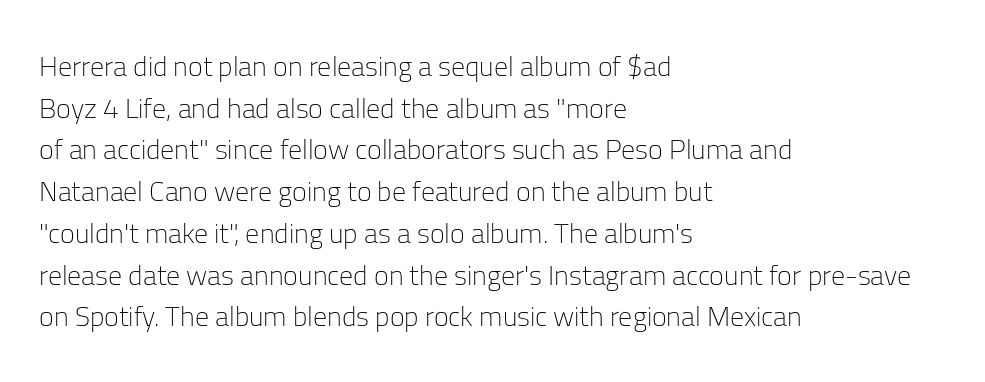
Q: Is the text bold? A: No.
Q: Is the text italic (slanted)? A: No, it is upright.
Q: Is the typeface a serif or a sans-serif typeface? A: Sans-serif.
Q: Is the text underlined? A: No.
Q: How is the paragraph aligned? A: Left-aligned.
Q: Is the spacing between letters normal or unusually wide? A: Normal.
Q: Is the spacing between lines tight, normal or loose? A: Normal.
Q: Width (condensed, normal, or wide)? A: Normal.
Q: Stroke contrast? A: Low.
Q: x-height? A: Medium.
Q: Monospaced? A: No.
